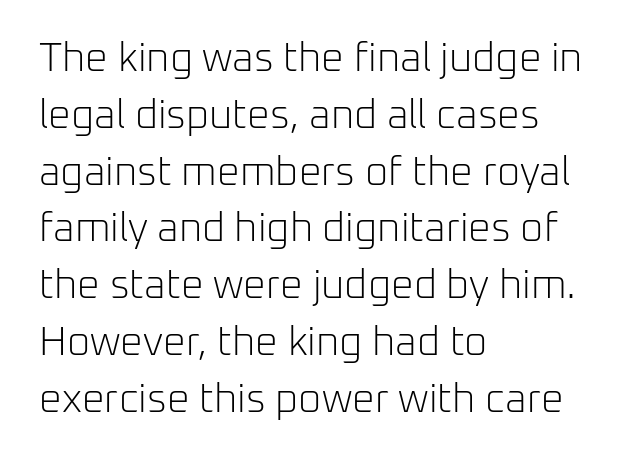
The image shows 40 px light sans-serif type, upright; set left-aligned, normal line spacing (1.42x), normal letter spacing, not underlined; low stroke contrast and a medium x-height.
